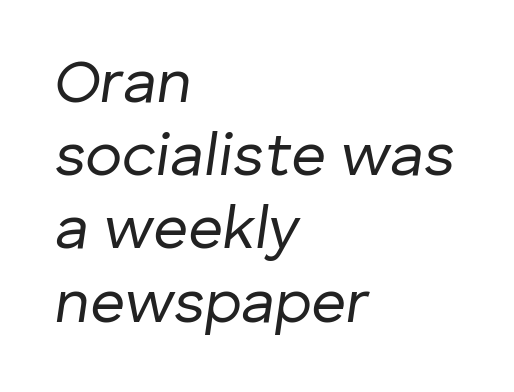
The image shows 61 px regular-weight type, italic (leaning right); set left-aligned, line spacing 1.2x, normal letter spacing, not underlined; low stroke contrast and a medium x-height.
